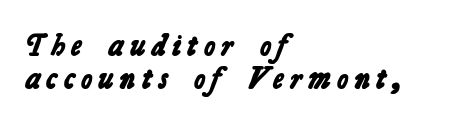
The image shows 31 px bold sans-serif type; set left-aligned, tight line spacing (1.05x), unusually wide letter spacing (+0.2 em), not underlined; low stroke contrast and a medium x-height.
